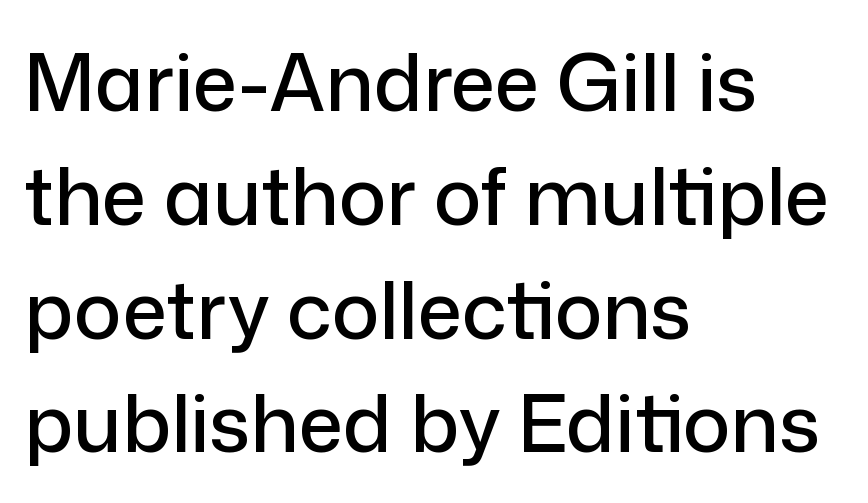
{"serif": "no", "italic": "no", "width": "normal", "stroke_contrast": "low", "x_height": "medium", "monospaced": "no", "underline": "no", "align": "left", "line_spacing": "normal", "line_spacing_ratio": 1.44, "letter_spacing": "normal", "letter_spacing_em": 0.0, "glyph_px": 79}
